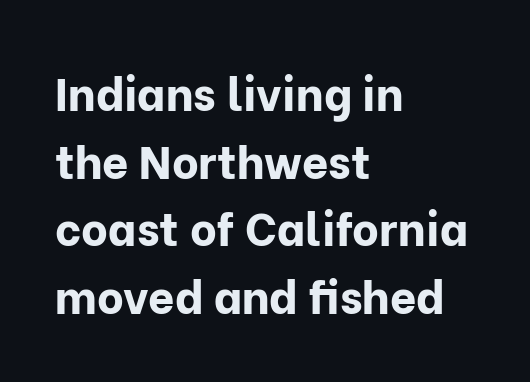
{"serif": "no", "italic": "no", "bold": "yes", "weight": "bold", "width": "normal", "stroke_contrast": "low", "x_height": "medium", "monospaced": "no", "underline": "no", "align": "left", "line_spacing": "normal", "line_spacing_ratio": 1.47, "letter_spacing": "normal", "letter_spacing_em": 0.0, "glyph_px": 46}
